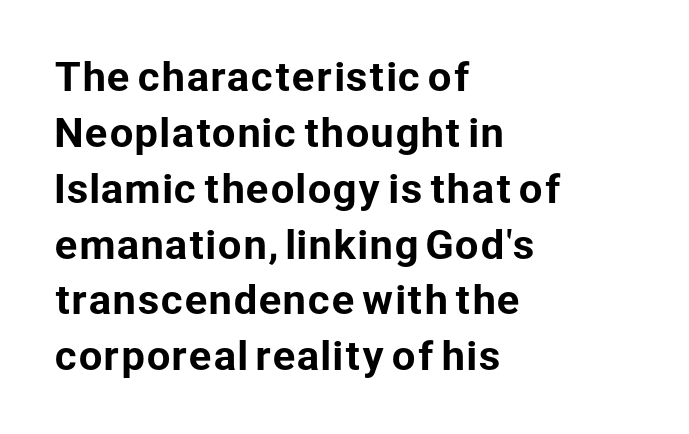
{"serif": "no", "italic": "no", "width": "normal", "stroke_contrast": "low", "x_height": "medium", "monospaced": "no", "underline": "no", "align": "left", "line_spacing": "normal", "line_spacing_ratio": 1.47, "letter_spacing": "normal", "letter_spacing_em": 0.0, "glyph_px": 38}
